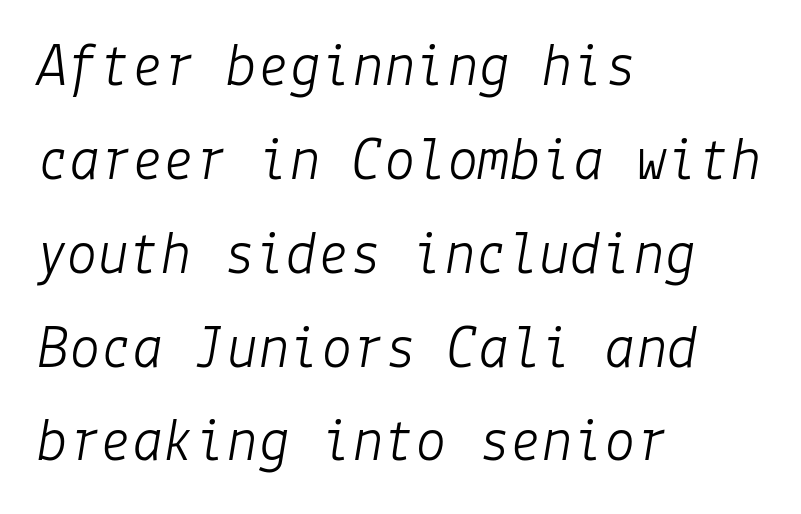
The specimen omits any rule beneath the text block's lines. Characters follow at the spacing the type designer built in. The typography opts for an oblique posture over an upright one. Unbolded letterforms with no extra heft.
